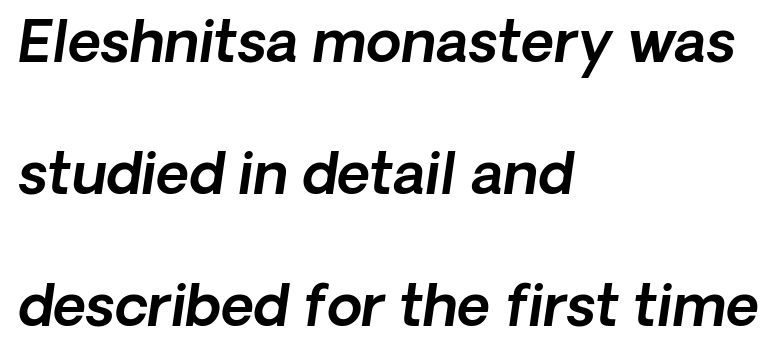
{"italic": "yes", "lean": "right", "slant_degrees": 8, "width": "normal", "x_height": "medium", "monospaced": "no", "underline": "no", "align": "left", "line_spacing": "loose", "line_spacing_ratio": 2.32, "letter_spacing": "normal", "letter_spacing_em": 0.0, "glyph_px": 57}
